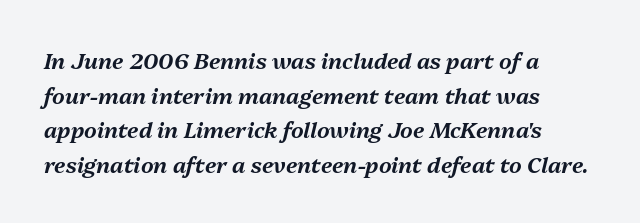
The image shows 22 px text type, italic (leaning right); set left-aligned, normal line spacing (1.57x), normal letter spacing, not underlined.
